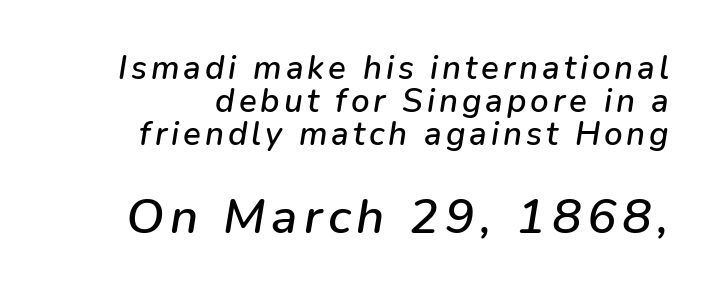
Q: Is the text italic (slanted)? A: Yes, it leans right by about 9 degrees.
Q: Is the text underlined? A: No.
Q: How is the paragraph aligned? A: Right-aligned.
Q: Is the spacing between lines tight, normal or loose? A: Tight.
Q: Which block of text is set in a larger size, the first (top) or the second (bottom)? A: The second (bottom) one.
Q: Width (condensed, normal, or wide)? A: Normal.
Q: Stroke contrast? A: Low.
Q: x-height? A: Medium.
Q: Monospaced? A: No.
